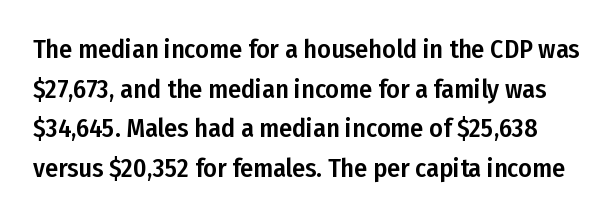
Q: Is the text italic (slanted)? A: No, it is upright.
Q: Is the text underlined? A: No.
Q: Is the spacing between letters normal or unusually wide? A: Normal.
Q: Is the spacing between lines tight, normal or loose? A: Normal.
